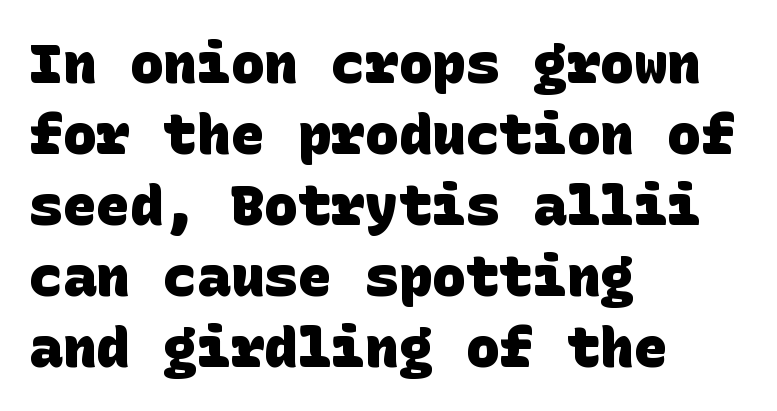
{"serif": "no", "bold": "yes", "weight": "heavy", "width": "normal", "stroke_contrast": "low", "x_height": "large", "underline": "no", "align": "left", "line_spacing": "normal", "line_spacing_ratio": 1.27, "letter_spacing": "normal", "letter_spacing_em": 0.0, "glyph_px": 56}
